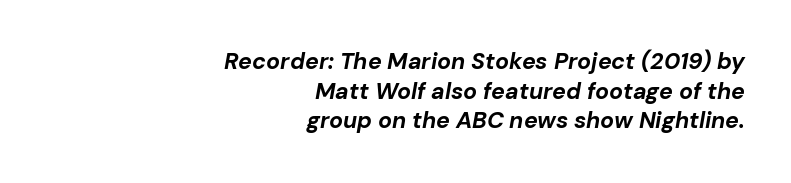
You can tell it's italic because the verticals aren't actually vertical. The line-height multiplier appears to be the usual default. The glyphs have the mass of a bold cut. The area under the type is left untouched.
